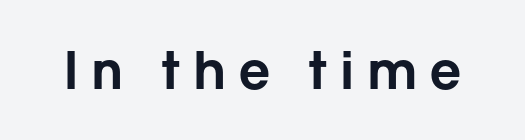
{"serif": "no", "italic": "no", "width": "normal", "stroke_contrast": "low", "x_height": "medium", "monospaced": "no", "underline": "no", "letter_spacing": "wide", "letter_spacing_em": 0.25, "glyph_px": 51}
